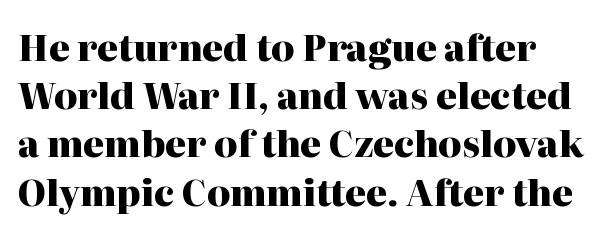
Q: Is the text bold? A: Yes.
Q: Is the text italic (slanted)? A: No, it is upright.
Q: Is the typeface a serif or a sans-serif typeface? A: Serif.
Q: Is the text underlined? A: No.
Q: Is the spacing between letters normal or unusually wide? A: Normal.
Q: Is the spacing between lines tight, normal or loose? A: Normal.
Q: Width (condensed, normal, or wide)? A: Normal.
Q: Stroke contrast? A: High.
Q: x-height? A: Medium.
Q: Monospaced? A: No.
